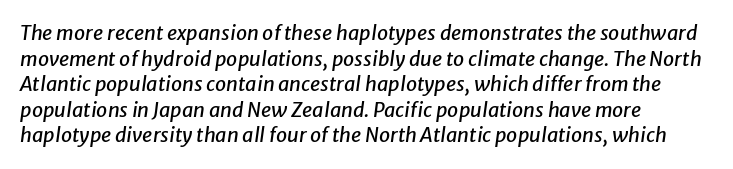
The image shows 20 px text type, italic (leaning right); set left-aligned, normal line spacing (1.28x), normal letter spacing, not underlined.
